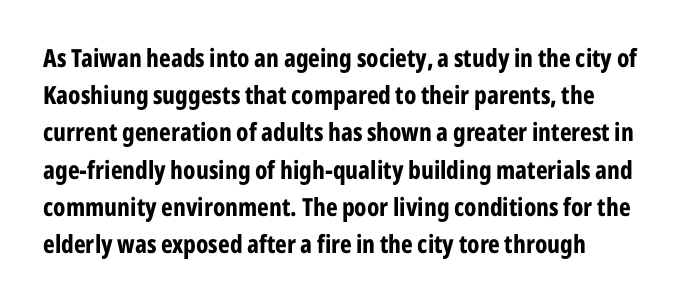
{"italic": "no", "bold": "yes", "underline": "no", "line_spacing": "normal", "line_spacing_ratio": 1.49, "letter_spacing": "normal", "letter_spacing_em": 0.0, "glyph_px": 25}
